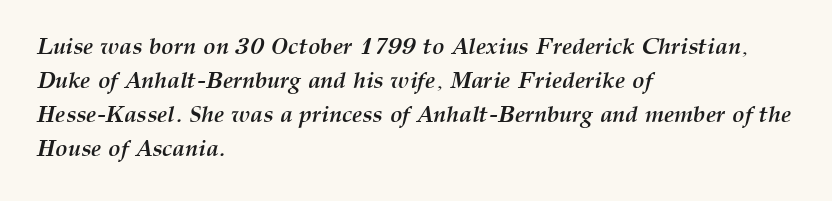
{"italic": "yes", "lean": "right", "slant_degrees": 12, "bold": "yes", "underline": "no", "align": "left", "line_spacing": "normal", "line_spacing_ratio": 1.48, "letter_spacing": "normal", "letter_spacing_em": 0.0, "glyph_px": 23}
